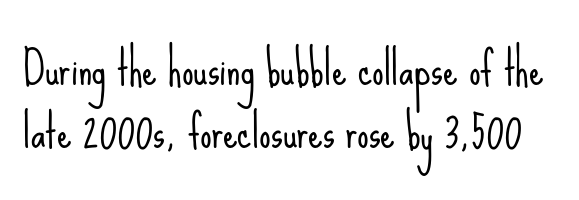
No chunkiness to these letters — they're not bold. Rendered with straight, roman letterforms. Characters follow at the spacing the type designer built in. Honestly, there is no underline to notice here at all. The line-height multiplier appears to be the usual default. This sample has the flowing, uneven cadence of proportional lettering.
